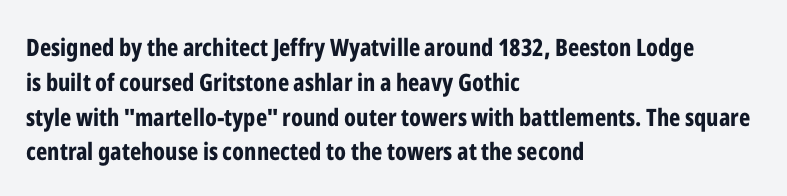
The image shows 24 px bold type, upright; set left-aligned, normal line spacing (1.45x), normal letter spacing, not underlined.
